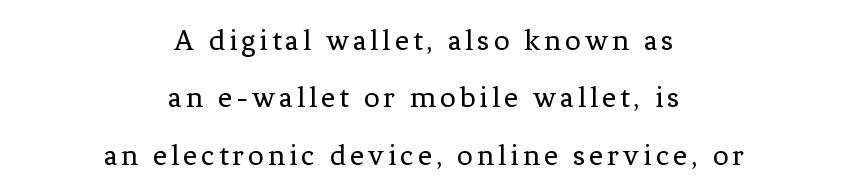
Q: Is the text bold? A: No.
Q: Is the text italic (slanted)? A: No, it is upright.
Q: Is the typeface a serif or a sans-serif typeface? A: Serif.
Q: Is the text underlined? A: No.
Q: How is the paragraph aligned? A: Centered.
Q: Width (condensed, normal, or wide)? A: Normal.
Q: Stroke contrast? A: Low.
Q: x-height? A: Medium.
Q: Monospaced? A: No.
